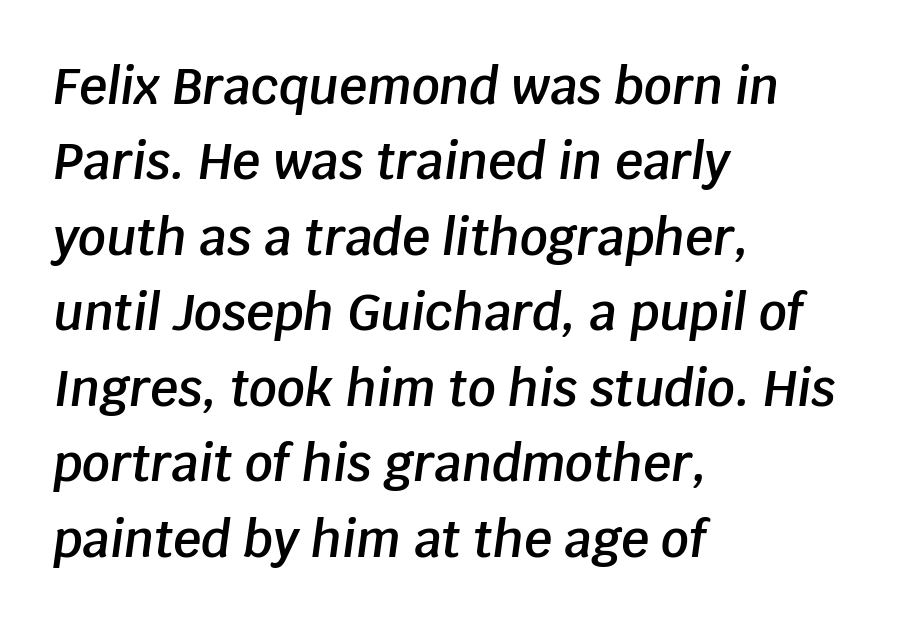
A classic flush-left, rag-right setting is used for this passage. If you drew a line through each stem, it would be angled. The string is rendered with underlining switched off. The gaps between neighbouring characters are ordinary and unremarkable.
